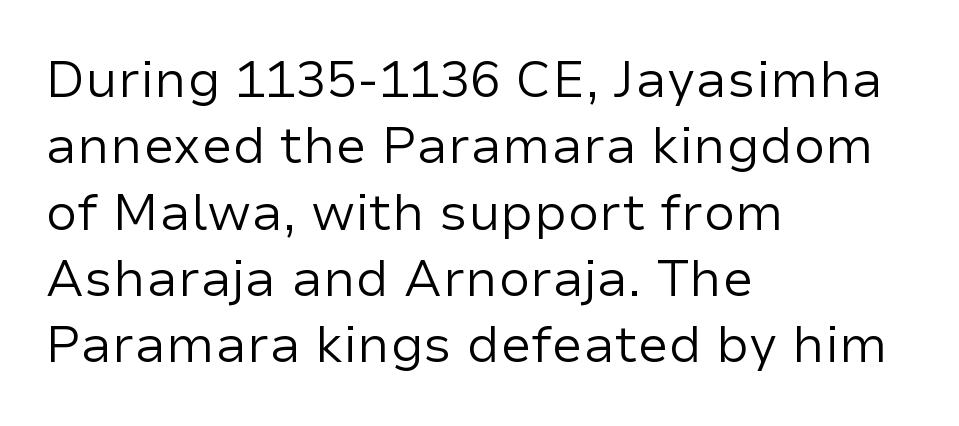
The image shows 51 px regular-weight sans-serif type, upright; set left-aligned, normal line spacing (1.3x), normal letter spacing, not underlined; low stroke contrast and a medium x-height.
